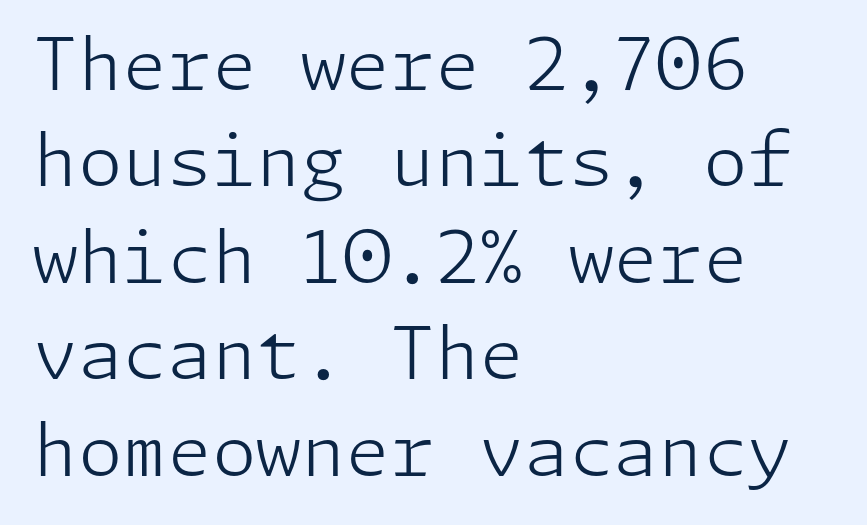
The image shows 72 px light sans-serif type, upright; set left-aligned, normal line spacing (1.34x), normal letter spacing, not underlined; low stroke contrast and a medium x-height.
